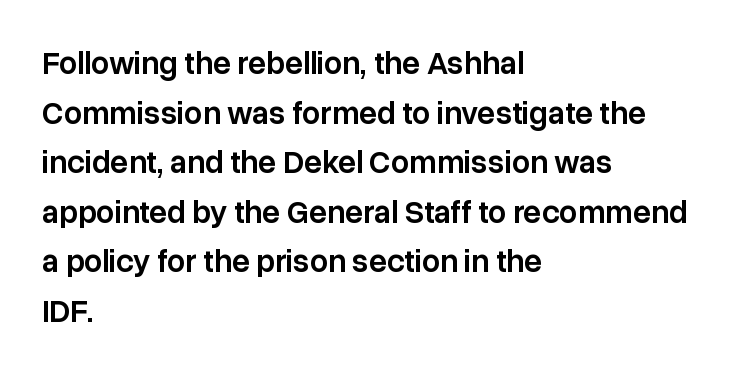
{"serif": "no", "italic": "no", "bold": "semi", "weight": "semibold", "width": "normal", "stroke_contrast": "low", "x_height": "medium", "monospaced": "no", "underline": "no", "align": "left", "line_spacing": "normal", "line_spacing_ratio": 1.55, "letter_spacing": "normal", "letter_spacing_em": 0.0, "glyph_px": 32}
